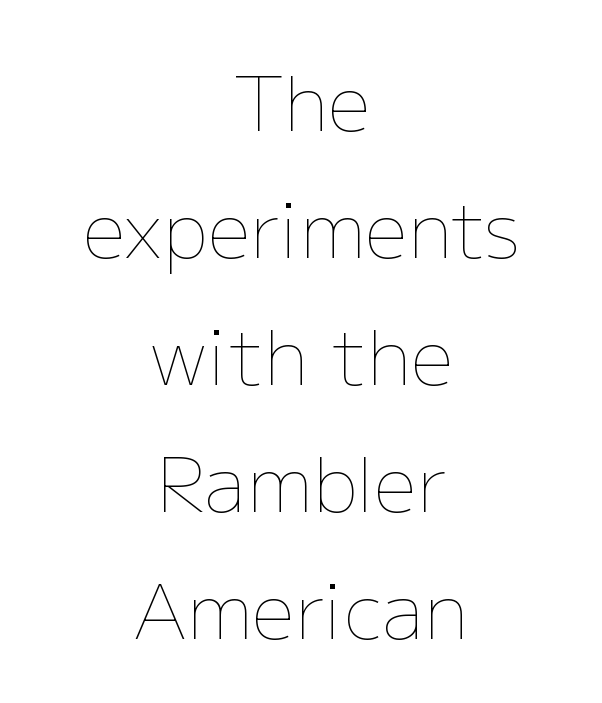
The face used here is proportionally spaced, like ordinary book or web type. This rendering leaves character spacing at its baseline value. The leading is moderate, giving the passage an even texture. Counters stay open thanks to moderate or lighter strokes.
